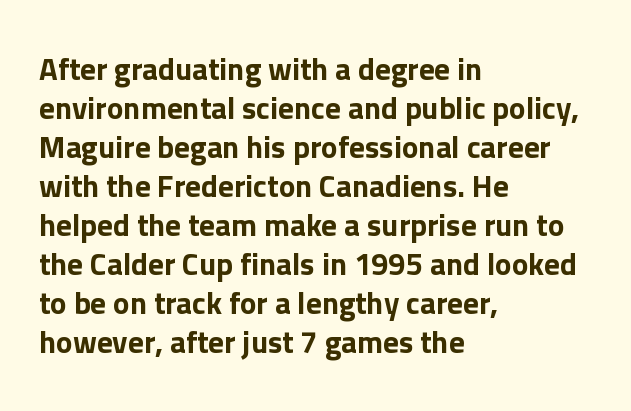
{"serif": "no", "italic": "no", "width": "normal", "stroke_contrast": "low", "x_height": "medium", "monospaced": "no", "underline": "no", "align": "left", "line_spacing": "normal", "line_spacing_ratio": 1.26, "letter_spacing": "normal", "letter_spacing_em": 0.0, "glyph_px": 31}
